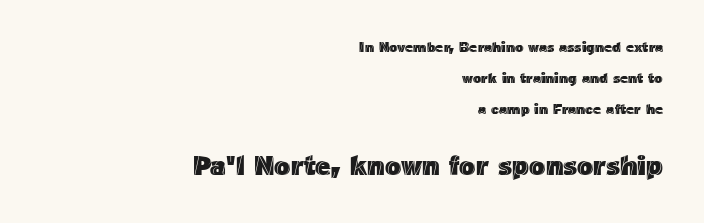
Q: Is the text italic (slanted)? A: No, it is upright.
Q: Is the text underlined? A: No.
Q: How is the paragraph aligned? A: Right-aligned.
Q: Is the spacing between letters normal or unusually wide? A: Normal.
Q: Is the spacing between lines tight, normal or loose? A: Loose.
Q: Which block of text is set in a larger size, the first (top) or the second (bottom)? A: The second (bottom) one.
